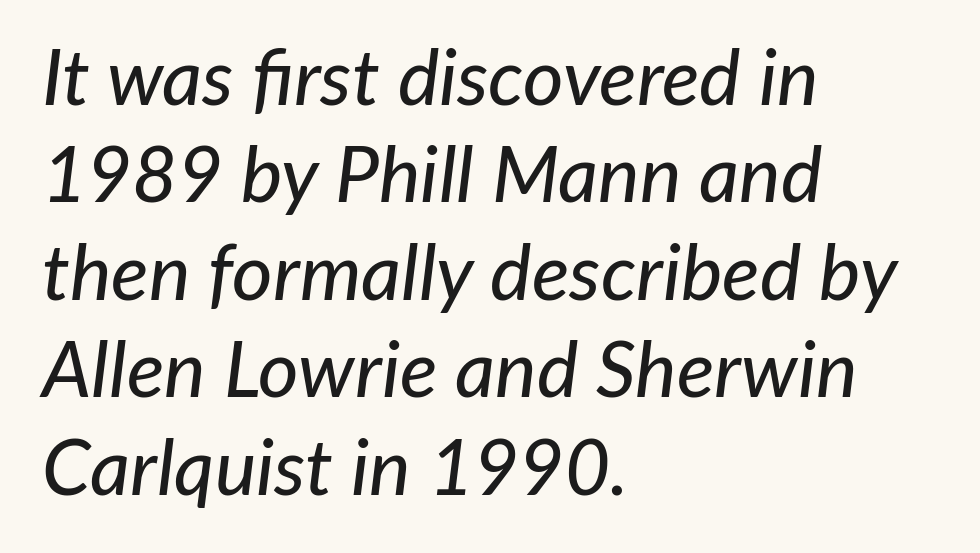
Glyph-to-glyph distance matches everyday printed text. Leading: standard. Observe the lean: these are italic letterforms. Typeset ragged right — the left edge is the straight one.
